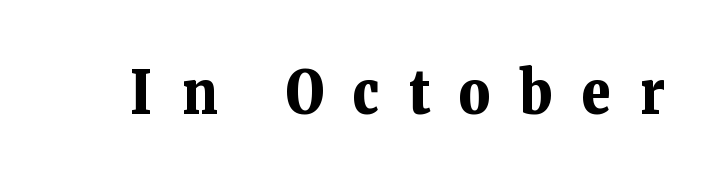
Q: Is the text bold? A: Yes.
Q: Is the text italic (slanted)? A: No, it is upright.
Q: Is the typeface a serif or a sans-serif typeface? A: Serif.
Q: Is the text underlined? A: No.
Q: Is the spacing between letters normal or unusually wide? A: Unusually wide.
Q: Width (condensed, normal, or wide)? A: Normal.
Q: Stroke contrast? A: Low.
Q: x-height? A: Medium.
Q: Monospaced? A: No.
